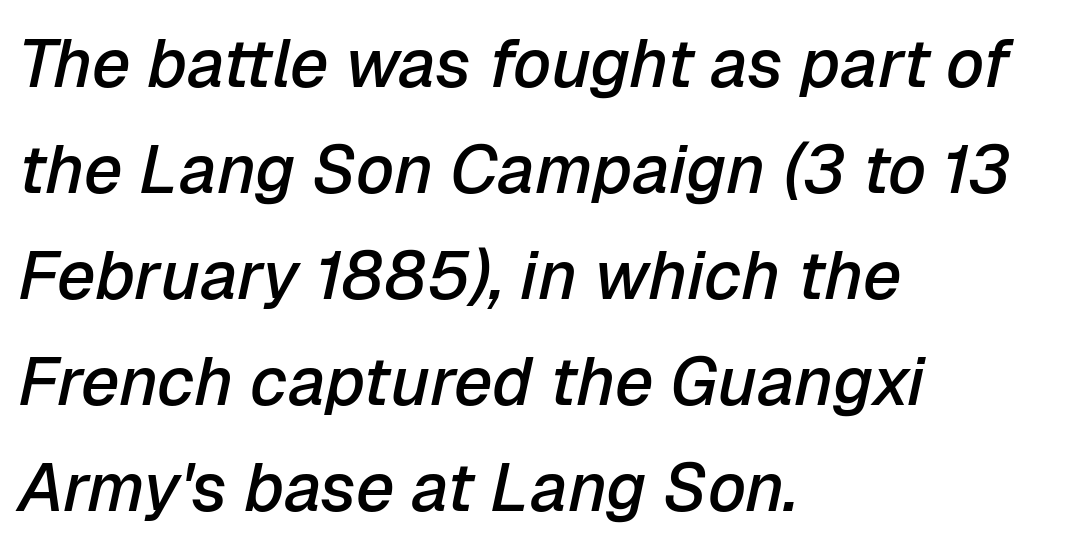
The image shows 68 px semibold type, italic (leaning right); set left-aligned, normal line spacing (1.56x), normal letter spacing, not underlined; low stroke contrast and a medium x-height.
